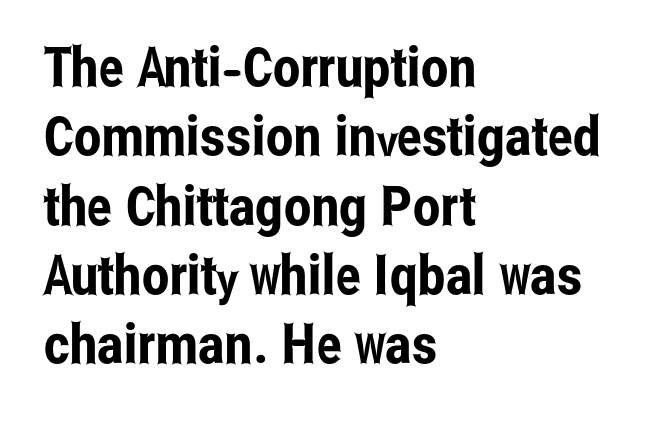
Q: Is the text italic (slanted)? A: No, it is upright.
Q: Is the typeface a serif or a sans-serif typeface? A: Sans-serif.
Q: Is the text underlined? A: No.
Q: How is the paragraph aligned? A: Left-aligned.
Q: Is the spacing between letters normal or unusually wide? A: Normal.
Q: Is the spacing between lines tight, normal or loose? A: Normal.
Q: Width (condensed, normal, or wide)? A: Condensed.
Q: Stroke contrast? A: Low.
Q: x-height? A: Medium.
Q: Monospaced? A: No.
